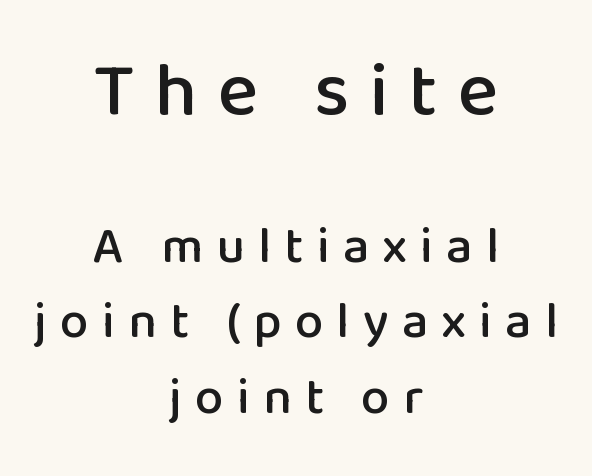
The image shows 77 px sans-serif type, upright; set centered, normal line spacing (1.48x), unusually wide letter spacing (+0.26 em), not underlined; the first (top) block is 1.51x larger; low stroke contrast and a medium x-height.
